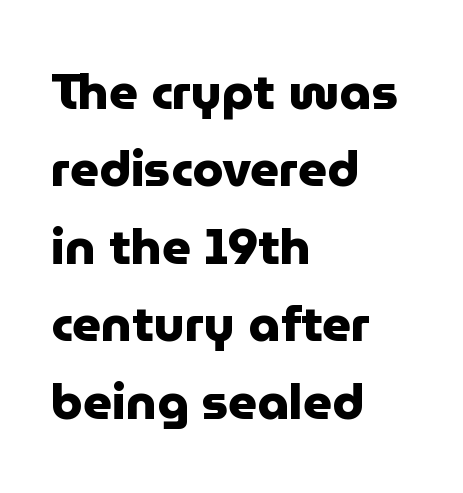
Q: Is the text bold? A: Yes.
Q: Is the text italic (slanted)? A: No, it is upright.
Q: Is the typeface a serif or a sans-serif typeface? A: Sans-serif.
Q: Is the text underlined? A: No.
Q: How is the paragraph aligned? A: Left-aligned.
Q: Is the spacing between letters normal or unusually wide? A: Normal.
Q: Is the spacing between lines tight, normal or loose? A: Normal.
Q: Width (condensed, normal, or wide)? A: Normal.
Q: Stroke contrast? A: Low.
Q: x-height? A: Medium.
Q: Monospaced? A: No.
